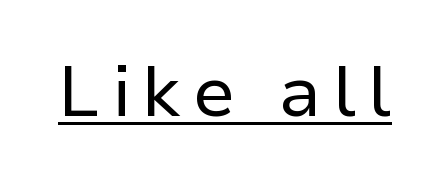
The image shows 72 px regular-weight sans-serif type, upright; set underlined; low stroke contrast and a medium x-height.
